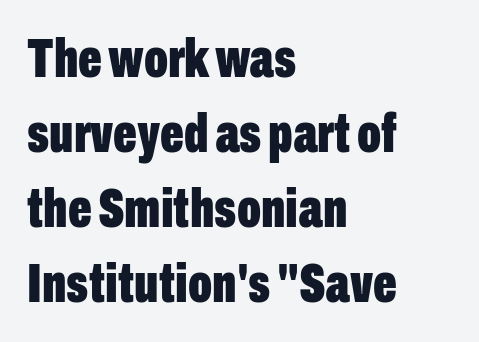
Q: Is the text bold? A: Yes.
Q: Is the text italic (slanted)? A: No, it is upright.
Q: Is the typeface a serif or a sans-serif typeface? A: Sans-serif.
Q: Is the text underlined? A: No.
Q: How is the paragraph aligned? A: Left-aligned.
Q: Is the spacing between letters normal or unusually wide? A: Normal.
Q: Is the spacing between lines tight, normal or loose? A: Normal.
Q: Width (condensed, normal, or wide)? A: Condensed.
Q: Stroke contrast? A: Low.
Q: x-height? A: Medium.
Q: Monospaced? A: No.
